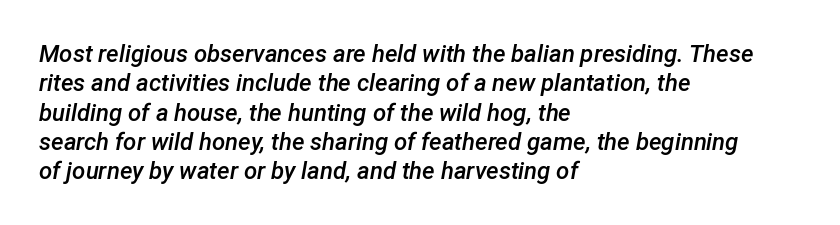
The image shows 24 px text type, italic (leaning right); set left-aligned, line spacing 1.22x, normal letter spacing, not underlined.
